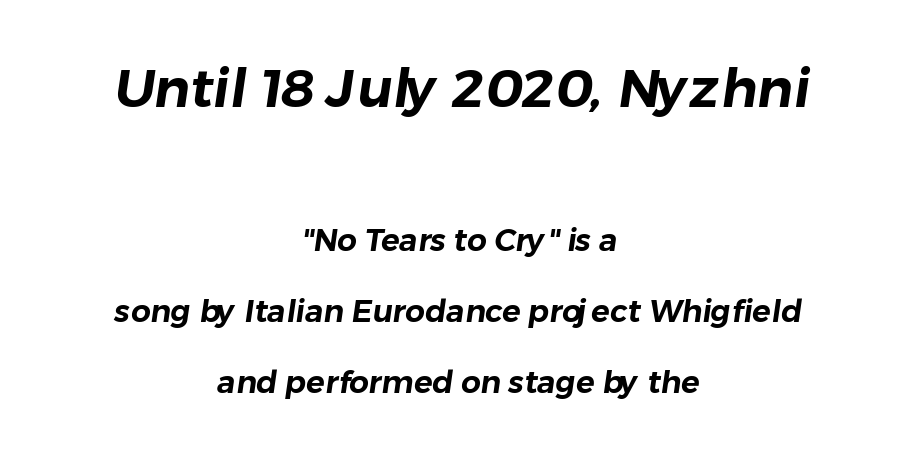
Q: Is the typeface a serif or a sans-serif typeface? A: Sans-serif.
Q: Is the text underlined? A: No.
Q: How is the paragraph aligned? A: Centered.
Q: Is the spacing between letters normal or unusually wide? A: Normal.
Q: Is the spacing between lines tight, normal or loose? A: Loose.
Q: Which block of text is set in a larger size, the first (top) or the second (bottom)? A: The first (top) one.
Q: Width (condensed, normal, or wide)? A: Normal.
Q: Stroke contrast? A: Low.
Q: x-height? A: Medium.
Q: Monospaced? A: No.
